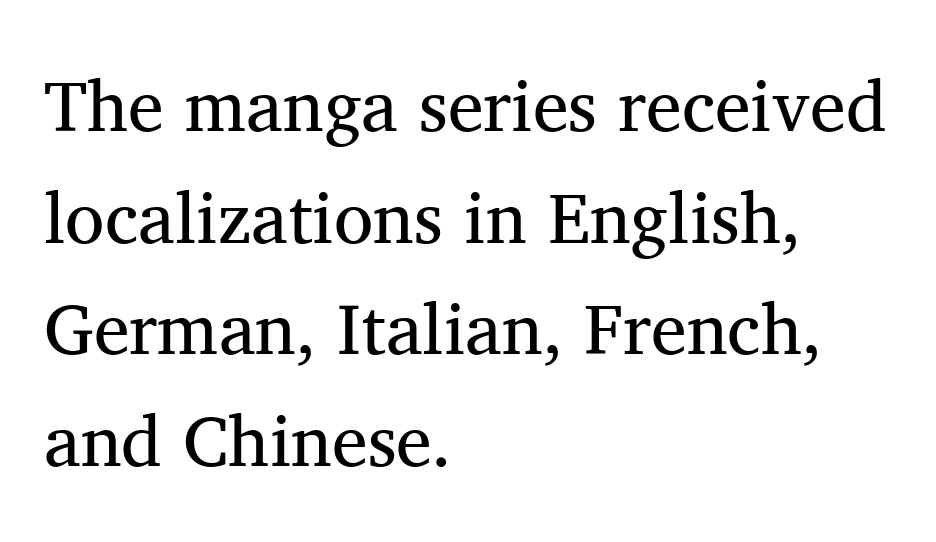
The gaps between neighbouring characters are ordinary and unremarkable. A student would call this left alignment; a typographer would say flush left, rag right. Characters remain perfectly vertical along every line. Typographically, this falls in the serif category.
